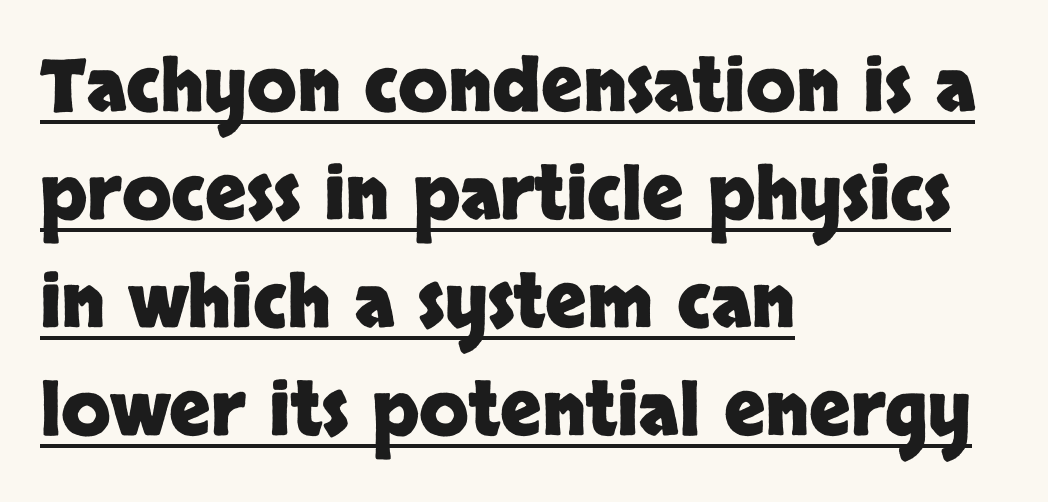
The image shows 72 px heavy sans-serif type, upright; set left-aligned, normal line spacing (1.5x), normal letter spacing, underlined; low stroke contrast and a large x-height.
